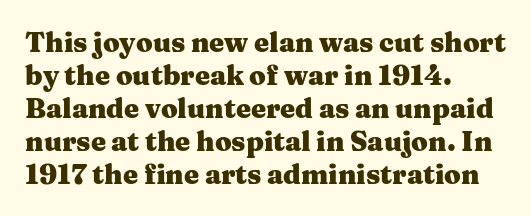
Words float on clear page, feet unadorned. Does the lettering tilt? It doesn't — this is upright. Visually the block forms a straight wall on the left and a jagged coastline on the right. These words are printed bold, with thick strokes throughout. Characters follow at the spacing the type designer built in.
